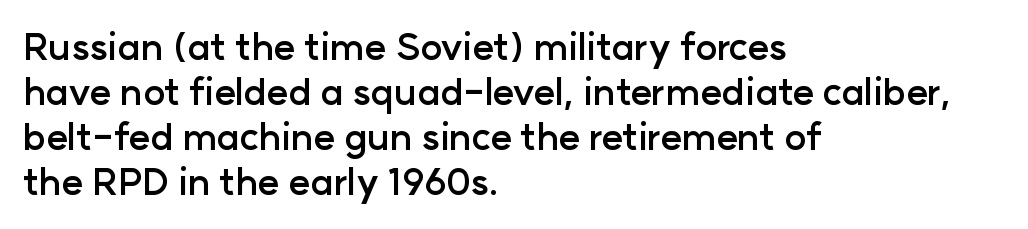
Each letter keeps its own natural width here, so spacing adapts to shape. These lines keep a tight, regular rhythm from letter to letter. Letterform terminals end flat and unadorned throughout the passage. Horizontally, the lines are justified to the leading edge only. The type sits square on the baseline with zero lean.
